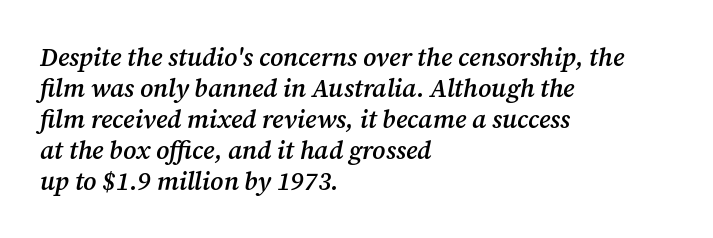
The image shows 25 px text type, italic (leaning right); set left-aligned, line spacing 1.24x, normal letter spacing, not underlined.
